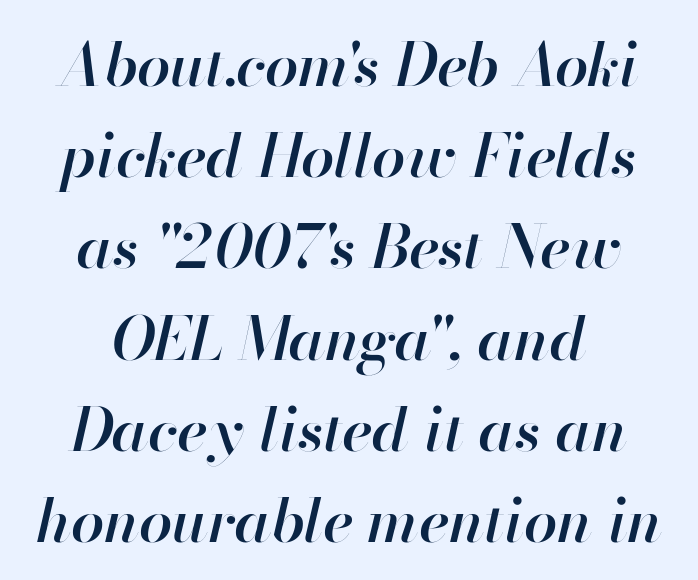
Centered paragraph, ragged on both sides. Think of a printed novel: that variable character pitch is what you see here. Type without underlining. How heavy is the stroke? Medium-heavy — a semibold, shy of bold. Inter-character spacing is left at the font's built-in metrics. The font's italic variant was chosen for this text.
